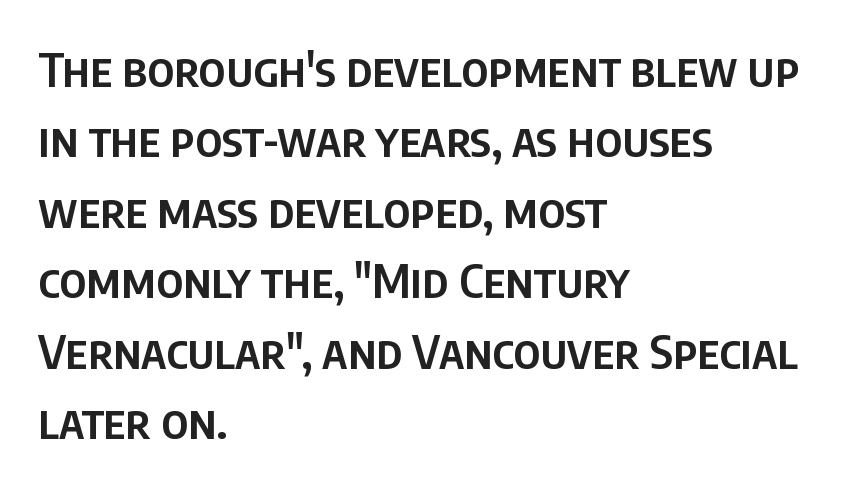
The image shows 47 px semibold, condensed sans-serif type, upright; set left-aligned, normal line spacing (1.5x), normal letter spacing, not underlined; low stroke contrast and a large x-height.
